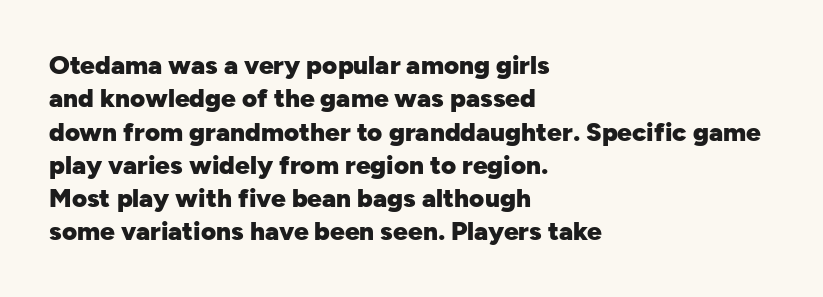
{"italic": "no", "bold": "yes", "underline": "no", "align": "left", "line_spacing": "normal", "line_spacing_ratio": 1.28, "letter_spacing": "normal", "letter_spacing_em": 0.0, "glyph_px": 26}
